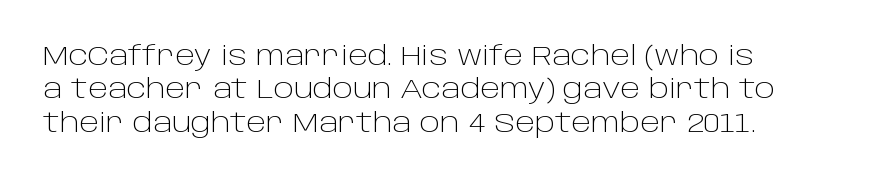
Upright lettering throughout. Default kerning and tracking; the words read as compact shapes. Descenders are the only things crossing below the line. No chunkiness to these letters — they're not bold.
